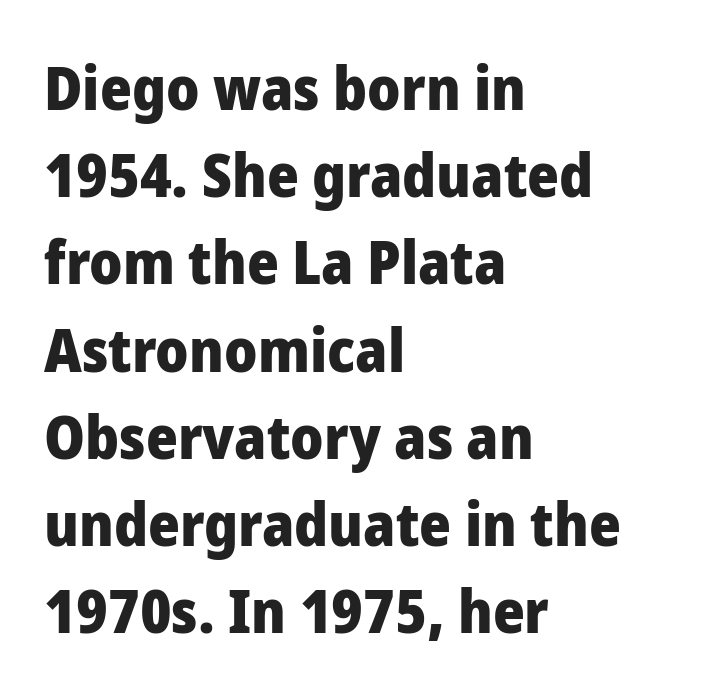
Q: Is the text bold? A: Yes.
Q: Is the text italic (slanted)? A: No, it is upright.
Q: Is the typeface a serif or a sans-serif typeface? A: Sans-serif.
Q: Is the text underlined? A: No.
Q: How is the paragraph aligned? A: Left-aligned.
Q: Is the spacing between letters normal or unusually wide? A: Normal.
Q: Is the spacing between lines tight, normal or loose? A: Normal.
Q: Width (condensed, normal, or wide)? A: Normal.
Q: Stroke contrast? A: Low.
Q: x-height? A: Medium.
Q: Monospaced? A: No.
